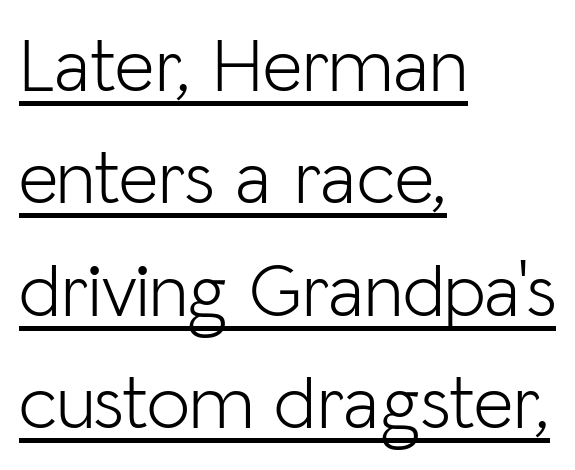
{"serif": "no", "italic": "no", "bold": "no", "weight": "light", "width": "normal", "stroke_contrast": "low", "x_height": "medium", "monospaced": "no", "underline": "yes", "align": "left", "line_spacing": "normal", "line_spacing_ratio": 1.46, "letter_spacing": "normal", "letter_spacing_em": 0.0, "glyph_px": 77}
